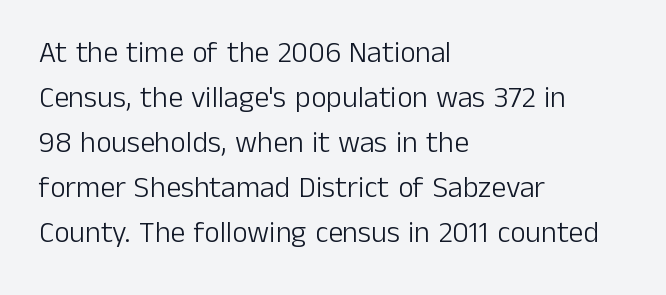
The weight would be labelled regular, book, light, or lighter still. Font category for this specimen: sans-serif. These lines are rendered in a variable-pitch font. Is the letter spacing exaggerated? No — it looks like the ordinary default.
